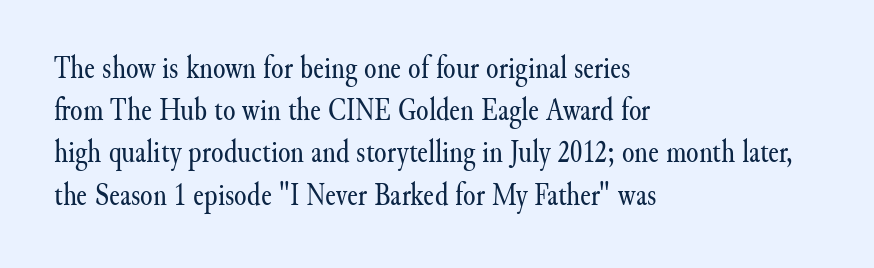
Typographically, this falls in the serif category. Beneath every word, the page is bare. Is the type heavy? It reads as light-to-regular instead. The type sits square on the baseline with zero lean. Summary of vertical rhythm: regular, with standard interline spacing. The passage is arranged the way most books set body copy — flush left.
